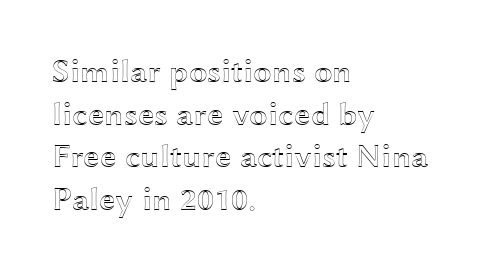
Notice how descenders clear the ascenders below comfortably — that's standard leading. Note the varied advance widths — an 'i' is clearly narrower than an 'm'. The passage shown is not underscored anywhere. This rendering leaves character spacing at its baseline value. Upright lettering throughout.
